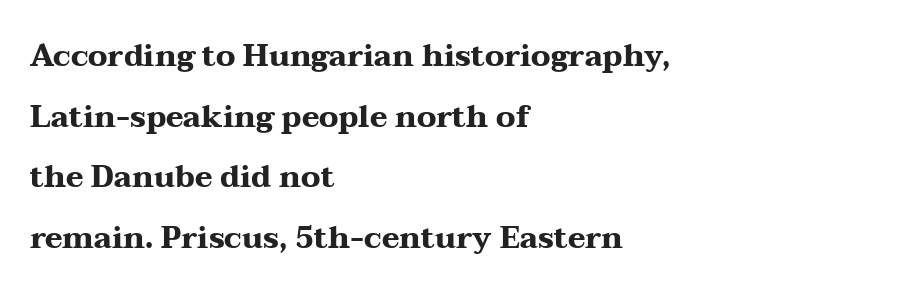
The image shows 30 px heavy, wide serif type, upright; set left-aligned, loose line spacing (2.02x), normal letter spacing, not underlined; medium stroke contrast and a medium x-height.
